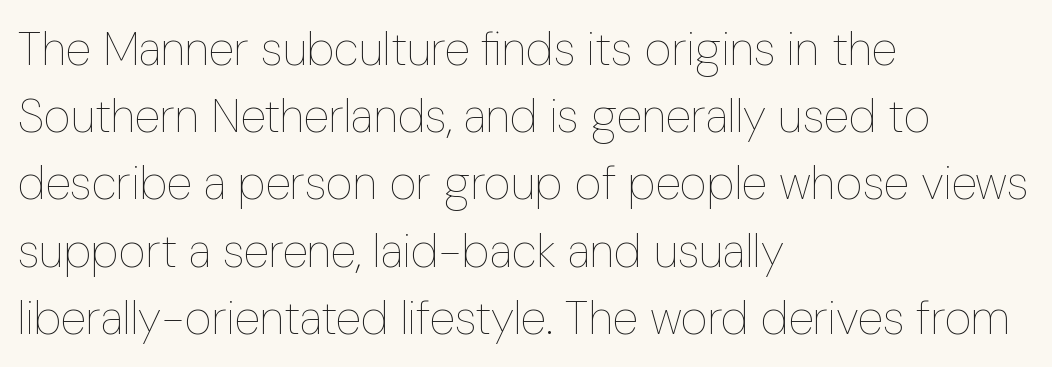
The typography opts for an upright posture over an oblique one. The designer left line spacing at the default. The horizontal fit of the characters is conventional and even. These lines are rendered in a variable-pitch font.
